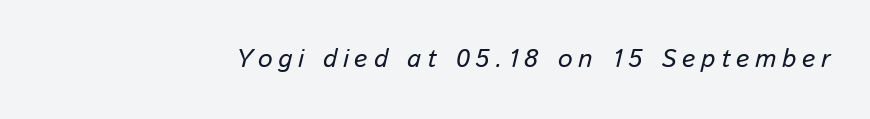
Q: Is the text italic (slanted)? A: Yes, it leans right by about 13 degrees.
Q: Is the text underlined? A: No.
Q: Is the spacing between letters normal or unusually wide? A: Unusually wide.
